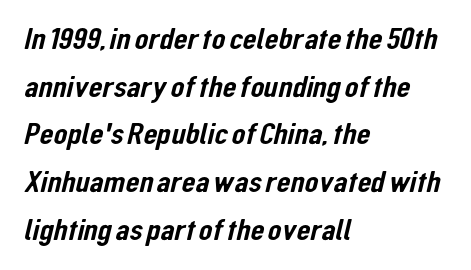
Nothing sits at the stroke ends, so this counts as sans-serif. Note the varied advance widths — an 'i' is clearly narrower than an 'm'. A student would call this left alignment; a typographer would say flush left, rag right. Nobody drew a line under any word here. Interline gaps are of average width in this sample. You could call the tracking neutral — neither tight nor loose.
